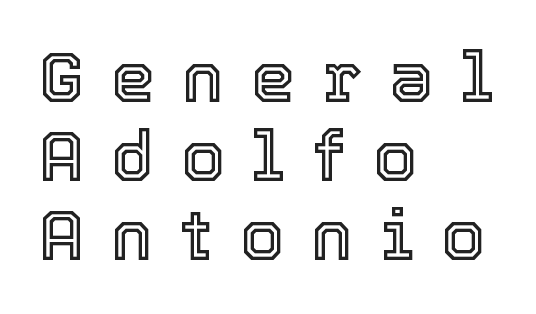
{"italic": "no", "width": "normal", "x_height": "medium", "monospaced": "no", "underline": "no", "align": "left", "line_spacing": "tight", "line_spacing_ratio": 1.13, "letter_spacing": "wide", "letter_spacing_em": 0.39, "glyph_px": 70}
